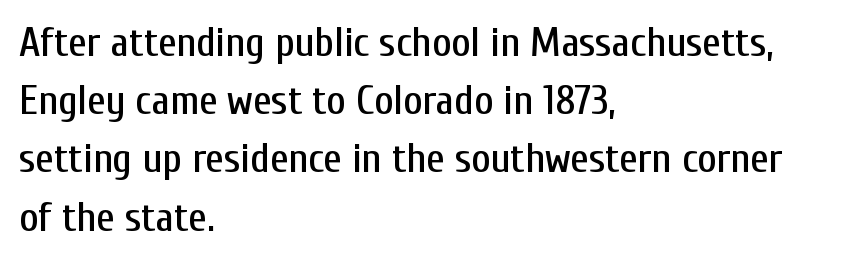
The image shows 41 px condensed sans-serif type, upright; set left-aligned, normal line spacing (1.42x), normal letter spacing, not underlined; low stroke contrast and a medium x-height.
